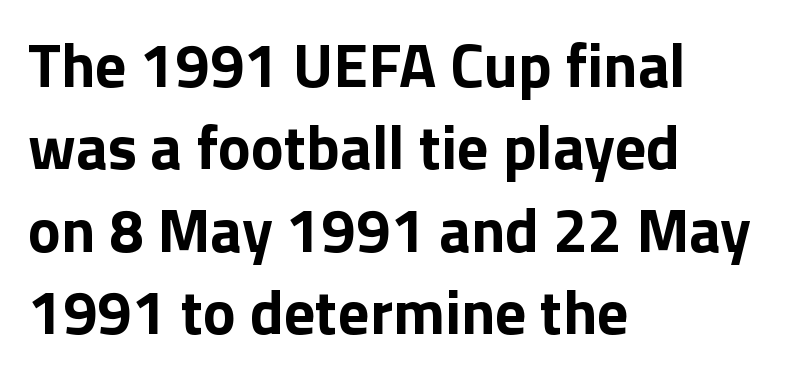
Q: Is the text bold? A: Yes.
Q: Is the text italic (slanted)? A: No, it is upright.
Q: Is the typeface a serif or a sans-serif typeface? A: Sans-serif.
Q: Is the text underlined? A: No.
Q: How is the paragraph aligned? A: Left-aligned.
Q: Is the spacing between letters normal or unusually wide? A: Normal.
Q: Is the spacing between lines tight, normal or loose? A: Normal.
Q: Width (condensed, normal, or wide)? A: Normal.
Q: Stroke contrast? A: Low.
Q: x-height? A: Medium.
Q: Monospaced? A: No.
